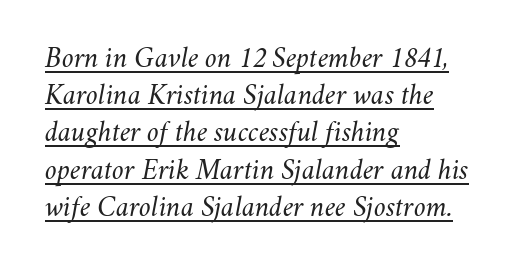
{"italic": "yes", "lean": "right", "slant_degrees": 11, "bold": "no", "weight": "light", "width": "normal", "stroke_contrast": "medium", "x_height": "small", "monospaced": "no", "underline": "yes", "align": "left", "line_spacing_ratio": 1.24, "letter_spacing": "normal", "letter_spacing_em": 0.0, "glyph_px": 30}
